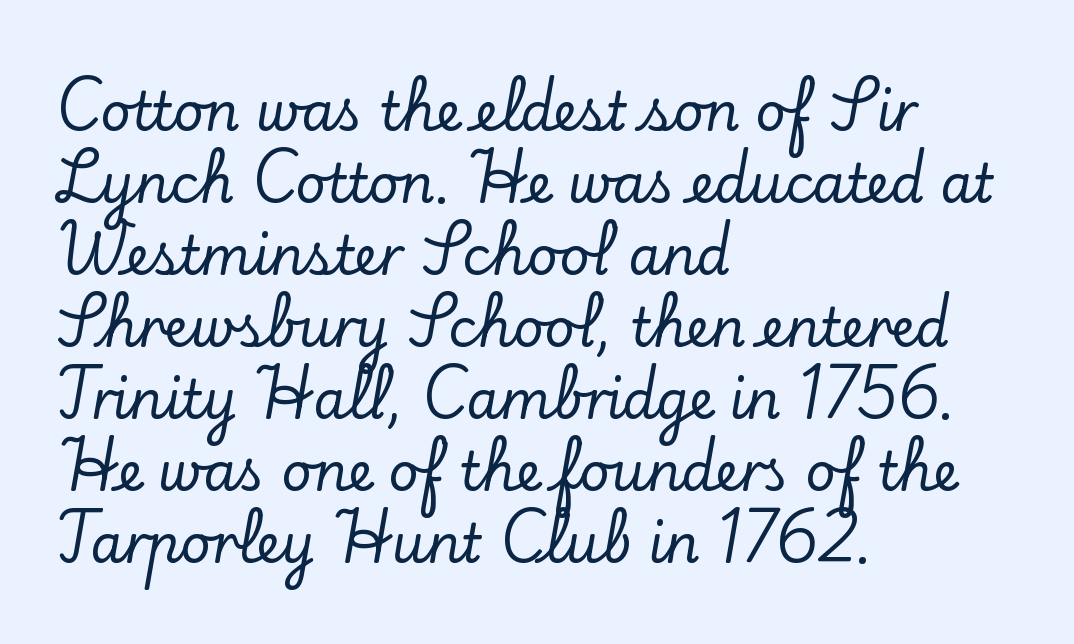
The image shows 53 px serif type; set left-aligned, normal line spacing (1.36x), normal letter spacing, not underlined; low stroke contrast and a small x-height.
